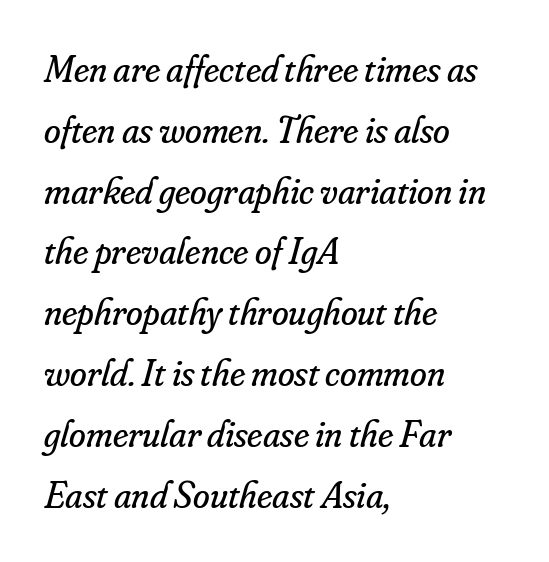
The image shows 38 px regular-weight serif type, italic (leaning right); set left-aligned, normal line spacing (1.6x), normal letter spacing, not underlined; low stroke contrast and a small x-height.
